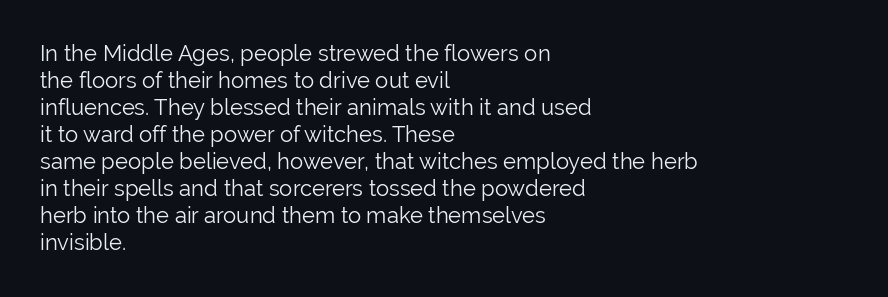
{"italic": "no", "bold": "no", "underline": "no", "align": "left", "line_spacing_ratio": 1.23, "letter_spacing": "normal", "letter_spacing_em": 0.0, "glyph_px": 22}
